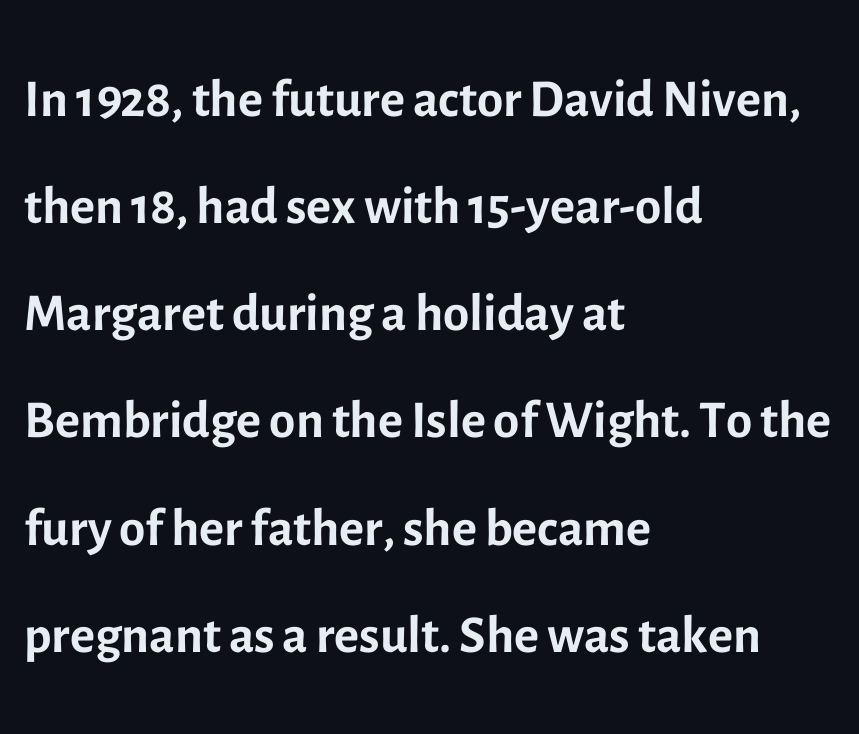
{"serif": "no", "italic": "no", "bold": "no", "weight": "regular", "width": "normal", "x_height": "medium", "monospaced": "no", "underline": "no", "align": "left", "line_spacing": "normal", "line_spacing_ratio": 1.41, "letter_spacing": "normal", "letter_spacing_em": 0.0, "glyph_px": 76}
